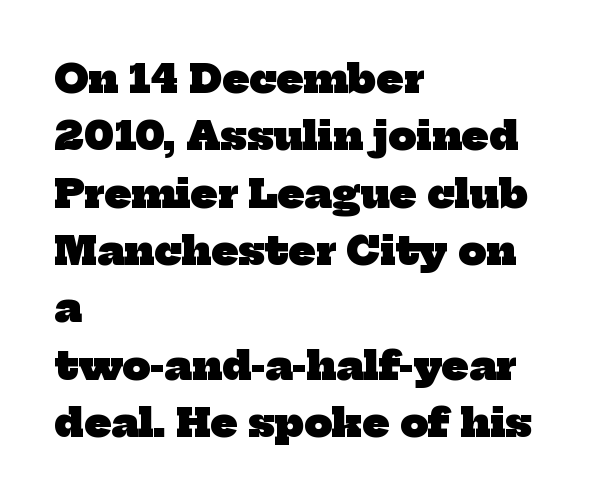
Do the characters align in a grid? No, the font is proportional. A typesetter would call this zero additional tracking. Little horizontal feet cap the strokes, marking this as serif type. Type without underlining. The lines are quadded left. The sample has been set heavy, in full bold.
